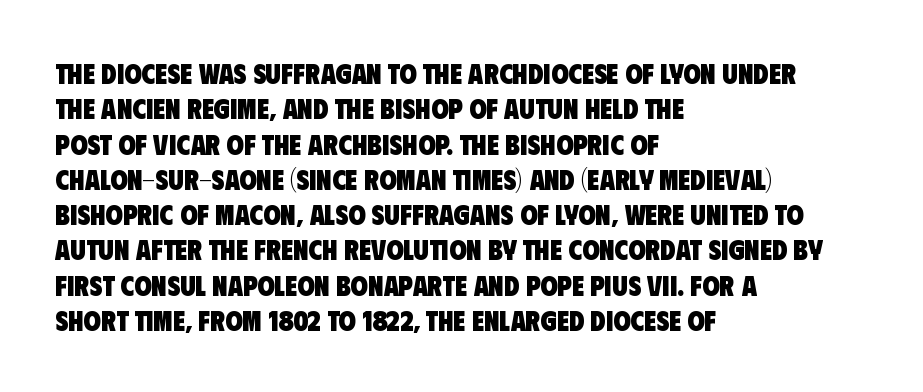
Q: Is the text bold? A: Yes.
Q: Is the typeface a serif or a sans-serif typeface? A: Sans-serif.
Q: Is the text underlined? A: No.
Q: How is the paragraph aligned? A: Left-aligned.
Q: Is the spacing between letters normal or unusually wide? A: Normal.
Q: Is the spacing between lines tight, normal or loose? A: Normal.
Q: Width (condensed, normal, or wide)? A: Condensed.
Q: Stroke contrast? A: Low.
Q: x-height? A: Large.
Q: Monospaced? A: No.
